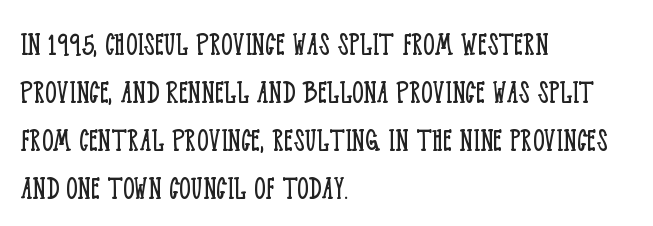
{"serif": "yes", "italic": "no", "bold": "no", "weight": "light", "width": "condensed", "stroke_contrast": "low", "x_height": "large", "monospaced": "no", "underline": "no", "align": "left", "line_spacing": "normal", "line_spacing_ratio": 1.37, "letter_spacing": "normal", "letter_spacing_em": 0.0, "glyph_px": 35}
